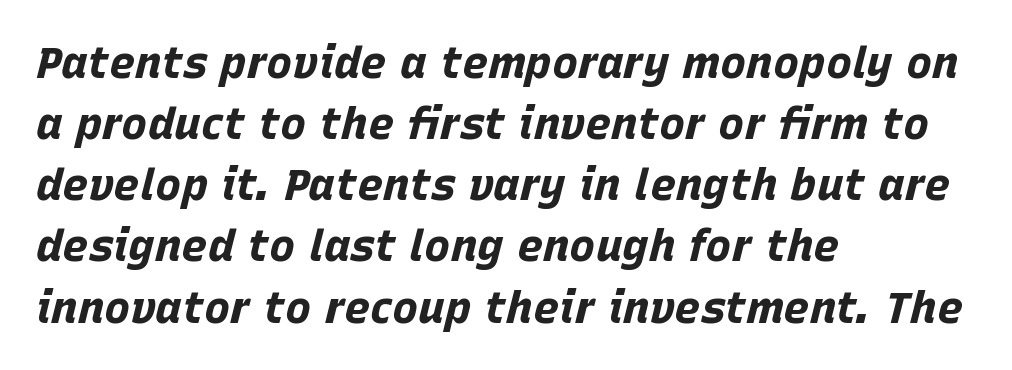
The letters are slanted; this is an italic face. Interline gaps are of average width in this sample. The strip under each line holds only bare page. Typeset ragged right — the left edge is the straight one. You could call the tracking neutral — neither tight nor loose.
